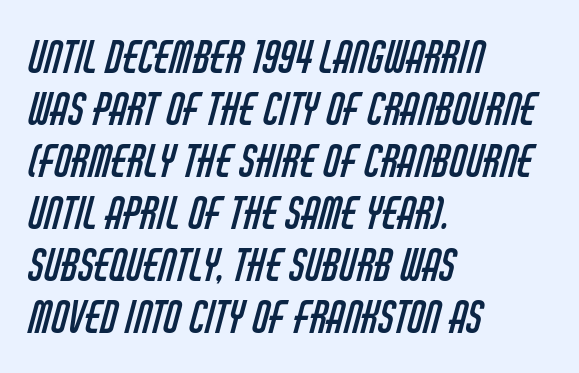
Q: Is the text bold? A: No.
Q: Is the typeface a serif or a sans-serif typeface? A: Sans-serif.
Q: Is the text underlined? A: No.
Q: How is the paragraph aligned? A: Left-aligned.
Q: Is the spacing between letters normal or unusually wide? A: Normal.
Q: Width (condensed, normal, or wide)? A: Condensed.
Q: Stroke contrast? A: Low.
Q: x-height? A: Large.
Q: Monospaced? A: No.
